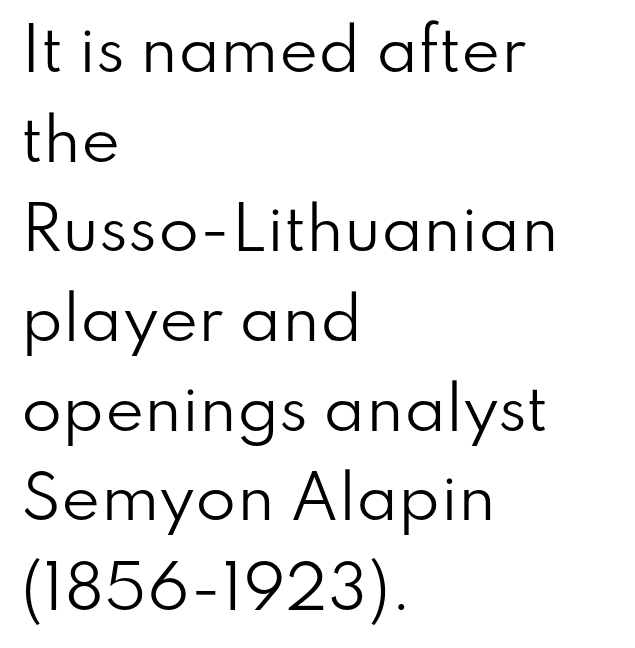
The image shows 59 px regular-weight sans-serif type, upright; set left-aligned, normal line spacing (1.52x), normal letter spacing, not underlined; low stroke contrast and a small x-height.
